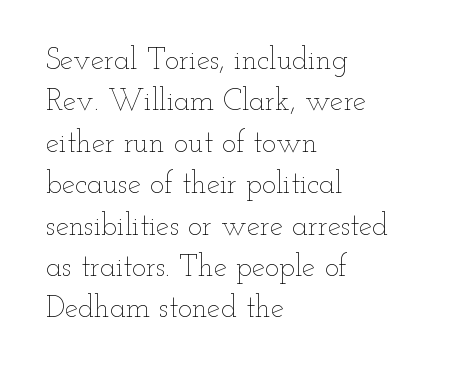
{"italic": "no", "bold": "no", "weight": "thin", "width": "wide", "stroke_contrast": "low", "x_height": "small", "monospaced": "no", "underline": "no", "align": "left", "line_spacing": "normal", "line_spacing_ratio": 1.38, "letter_spacing": "normal", "letter_spacing_em": 0.0, "glyph_px": 30}
